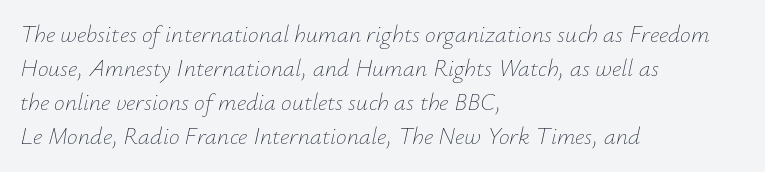
Q: Is the text bold? A: No.
Q: Is the text italic (slanted)? A: Yes, it leans right by about 12 degrees.
Q: Is the text underlined? A: No.
Q: How is the paragraph aligned? A: Left-aligned.
Q: Is the spacing between letters normal or unusually wide? A: Normal.
Q: Is the spacing between lines tight, normal or loose? A: Normal.
